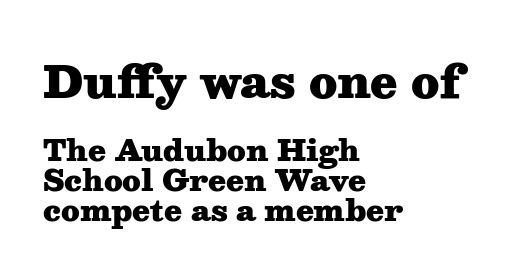
Q: Is the text bold? A: Yes.
Q: Is the text italic (slanted)? A: No, it is upright.
Q: Is the typeface a serif or a sans-serif typeface? A: Serif.
Q: Is the text underlined? A: No.
Q: How is the paragraph aligned? A: Left-aligned.
Q: Is the spacing between letters normal or unusually wide? A: Normal.
Q: Is the spacing between lines tight, normal or loose? A: Tight.
Q: Which block of text is set in a larger size, the first (top) or the second (bottom)? A: The first (top) one.
Q: Width (condensed, normal, or wide)? A: Wide.
Q: Stroke contrast? A: Medium.
Q: x-height? A: Medium.
Q: Monospaced? A: No.
